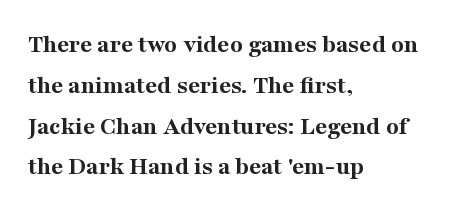
{"italic": "no", "bold": "yes", "underline": "no", "align": "left", "line_spacing": "normal", "line_spacing_ratio": 1.57, "letter_spacing": "normal", "letter_spacing_em": 0.0, "glyph_px": 26}
